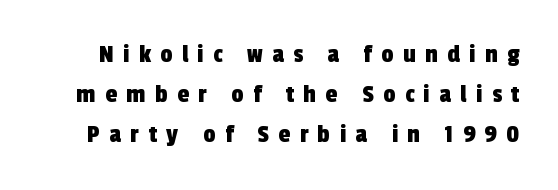
{"underline": "no", "line_spacing": "normal", "line_spacing_ratio": 1.49, "letter_spacing": "wide", "letter_spacing_em": 0.35, "glyph_px": 27}
